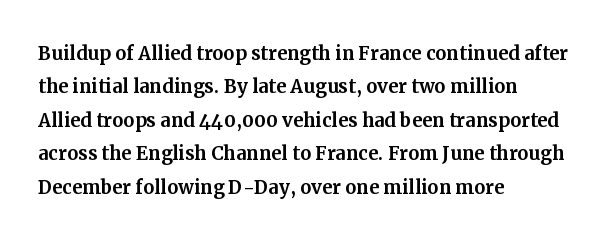
Students, observe: this is what conventionally led text looks like. Observe the ordinary spacing: letters are neighbours, not strangers. Designer's note — italics off, roman on. The specimen omits any rule beneath the text block's lines.
